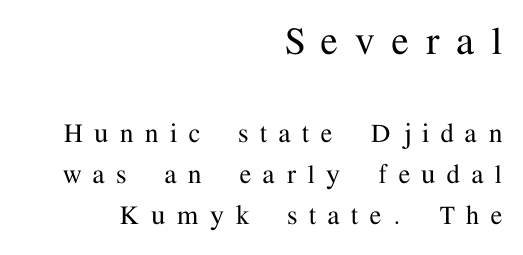
This is the regular roman posture of the typeface. Letter spacing: wide. The passage shown is typed in a proportional face where columns would drift. The string is rendered with underlining switched off.
